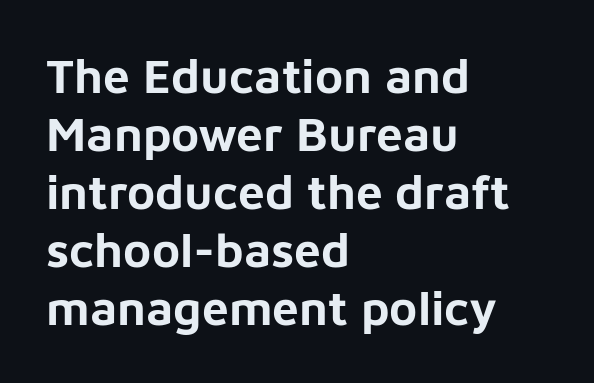
Check where the strokes stop: nothing finishes them off — pure sans. This is the regular roman posture of the typeface. How are the letters spaced? Ordinarily, with no added tracking. A typesetter would call this proportional, since set widths differ per character.
